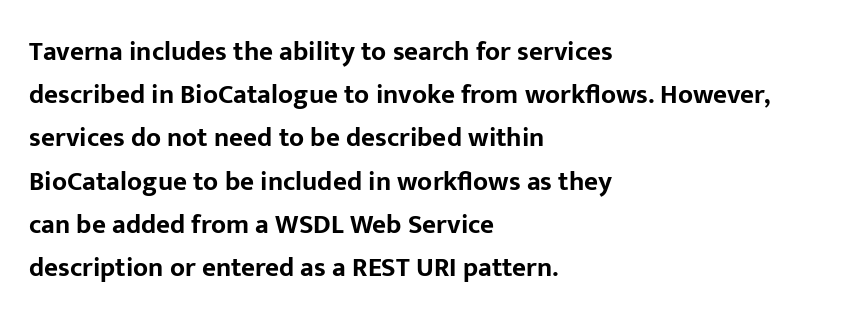
The image shows 27 px bold type, upright; set left-aligned, normal line spacing (1.6x), normal letter spacing, not underlined.
